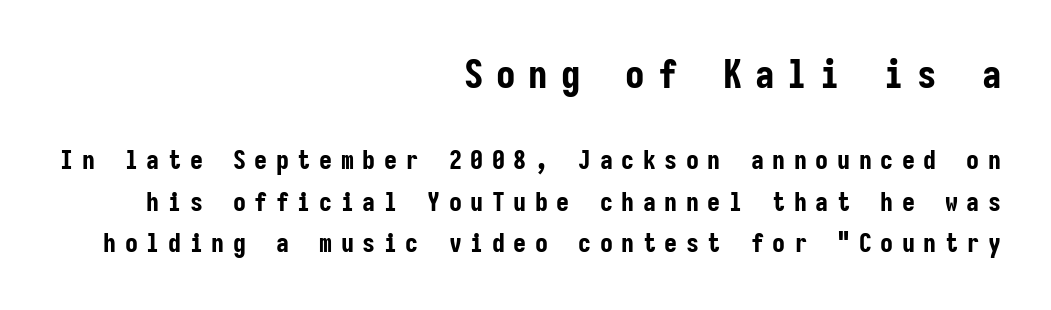
{"serif": "no", "italic": "no", "bold": "yes", "weight": "bold", "width": "condensed", "stroke_contrast": "low", "x_height": "medium", "monospaced": "yes", "underline": "no", "align": "right", "line_spacing": "normal", "line_spacing_ratio": 1.59, "letter_spacing": "wide", "letter_spacing_em": 0.33, "larger_block": "first", "size_ratio": 1.5, "glyph_px": 39}
